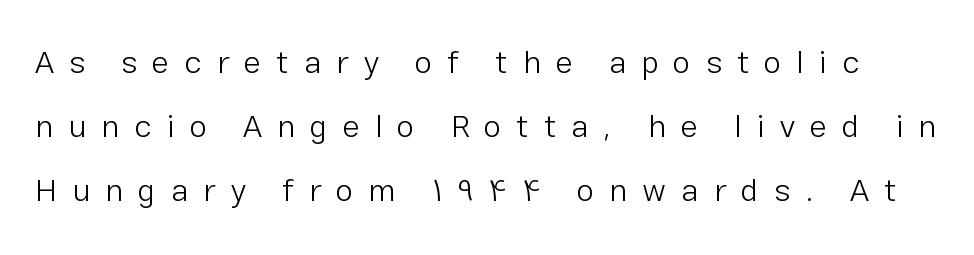
The gap between lines stays unmarked. The rendering shows plain stroke endings on the letterforms — a sans-serif design. A typesetter would call this proportional, since set widths differ per character. The type sits square on the baseline with zero lean. Words appear elongated and porous because spacing is wide. The letters look calm and open, with moderate or lighter stems.
